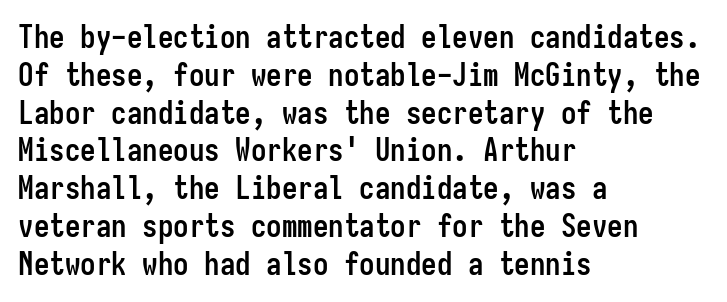
{"serif": "no", "italic": "no", "bold": "yes", "weight": "semibold", "width": "condensed", "stroke_contrast": "low", "x_height": "medium", "monospaced": "yes", "underline": "no", "align": "left", "line_spacing_ratio": 1.22, "letter_spacing": "normal", "letter_spacing_em": 0.0, "glyph_px": 31}
